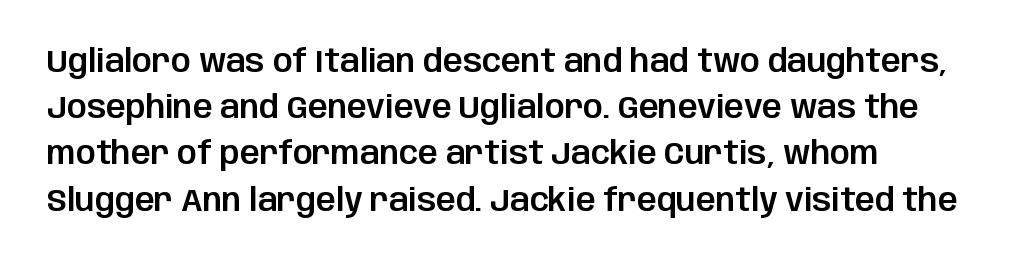
Q: Is the text italic (slanted)? A: No, it is upright.
Q: Is the typeface a serif or a sans-serif typeface? A: Sans-serif.
Q: Is the text underlined? A: No.
Q: How is the paragraph aligned? A: Left-aligned.
Q: Is the spacing between letters normal or unusually wide? A: Normal.
Q: Is the spacing between lines tight, normal or loose? A: Normal.
Q: Width (condensed, normal, or wide)? A: Normal.
Q: Stroke contrast? A: Low.
Q: x-height? A: Large.
Q: Monospaced? A: No.
